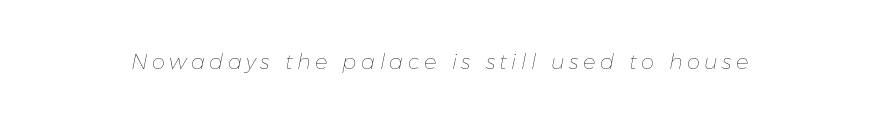
Q: Is the text bold? A: No.
Q: Is the text italic (slanted)? A: Yes, it leans right by about 11 degrees.
Q: Is the text underlined? A: No.
Q: Is the spacing between letters normal or unusually wide? A: Unusually wide.
